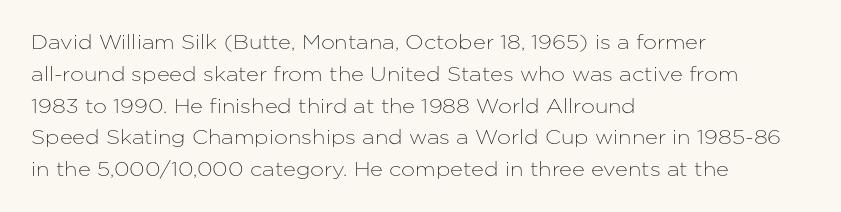
Q: Is the text italic (slanted)? A: No, it is upright.
Q: Is the text underlined? A: No.
Q: How is the paragraph aligned? A: Left-aligned.
Q: Is the spacing between letters normal or unusually wide? A: Normal.
Q: Is the spacing between lines tight, normal or loose? A: Normal.
